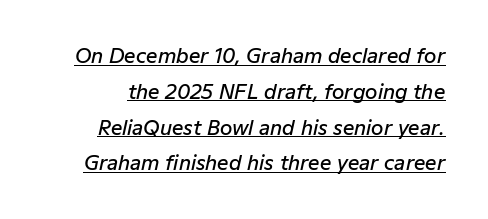
{"italic": "yes", "lean": "right", "slant_degrees": 12, "bold": "semi", "underline": "yes", "line_spacing_ratio": 1.79, "letter_spacing": "normal", "letter_spacing_em": 0.0, "glyph_px": 20}
